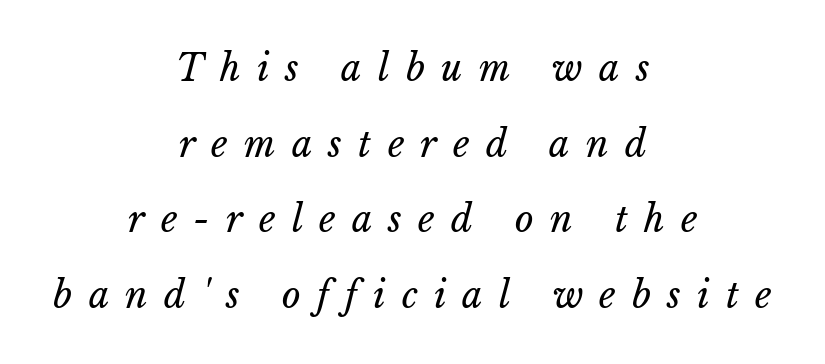
Q: Is the text bold? A: No.
Q: Is the text italic (slanted)? A: Yes, it leans right by about 15 degrees.
Q: Is the text underlined? A: No.
Q: How is the paragraph aligned? A: Centered.
Q: Is the spacing between letters normal or unusually wide? A: Unusually wide.
Q: Is the spacing between lines tight, normal or loose? A: Loose.
Q: Width (condensed, normal, or wide)? A: Normal.
Q: Stroke contrast? A: Low.
Q: x-height? A: Medium.
Q: Monospaced? A: No.
